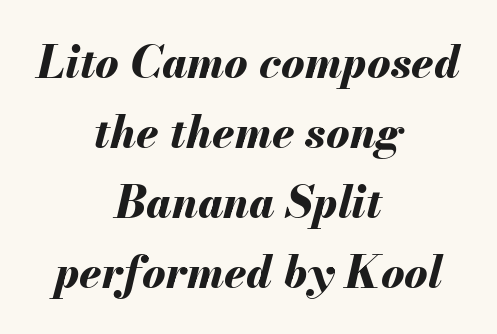
The image shows 44 px bold type, italic (leaning right); set centered, normal line spacing (1.59x), normal letter spacing, not underlined; medium stroke contrast and a small x-height.
